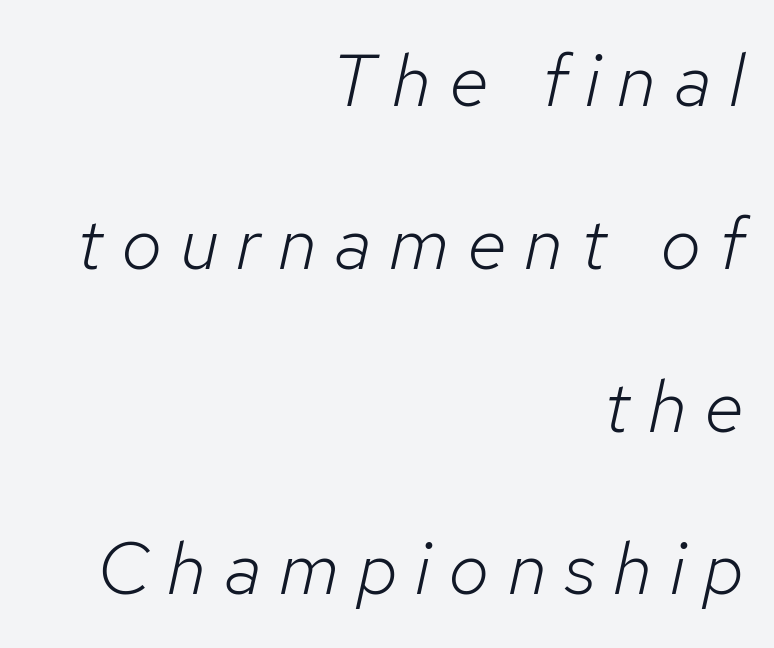
The image shows 74 px light type, italic (leaning right); set right-aligned, loose line spacing (2.2x), unusually wide letter spacing (+0.24 em), not underlined; low stroke contrast and a medium x-height.
